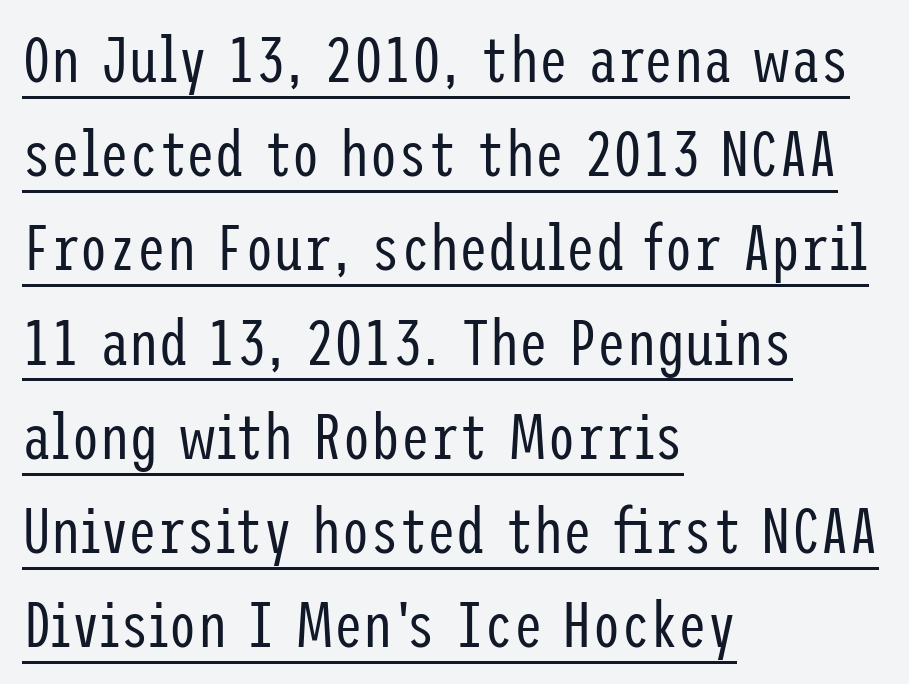
The image shows 65 px regular-weight, condensed sans-serif type, upright; set left-aligned, normal line spacing (1.45x), normal letter spacing, underlined; low stroke contrast and a medium x-height.
